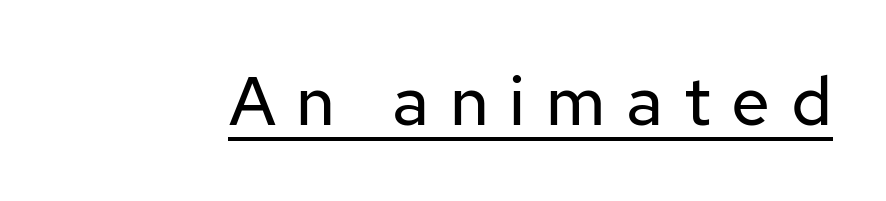
{"serif": "no", "italic": "no", "bold": "no", "weight": "regular", "width": "normal", "stroke_contrast": "low", "x_height": "medium", "monospaced": "no", "underline": "yes", "letter_spacing": "wide", "letter_spacing_em": 0.3, "glyph_px": 69}
